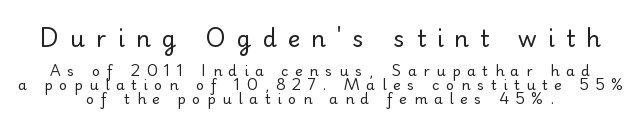
Q: Is the text bold? A: No.
Q: Is the text italic (slanted)? A: No, it is upright.
Q: Is the text underlined? A: No.
Q: How is the paragraph aligned? A: Centered.
Q: Is the spacing between letters normal or unusually wide? A: Unusually wide.
Q: Is the spacing between lines tight, normal or loose? A: Tight.
Q: Which block of text is set in a larger size, the first (top) or the second (bottom)? A: The first (top) one.
